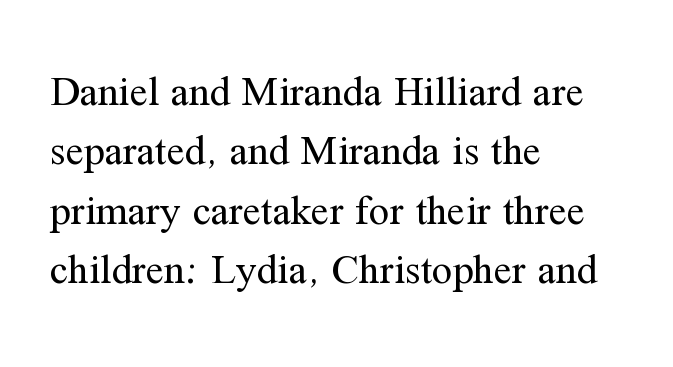
Q: Is the text bold? A: No.
Q: Is the text italic (slanted)? A: No, it is upright.
Q: Is the typeface a serif or a sans-serif typeface? A: Serif.
Q: Is the text underlined? A: No.
Q: How is the paragraph aligned? A: Left-aligned.
Q: Is the spacing between letters normal or unusually wide? A: Normal.
Q: Is the spacing between lines tight, normal or loose? A: Normal.
Q: Width (condensed, normal, or wide)? A: Normal.
Q: Stroke contrast? A: Medium.
Q: x-height? A: Medium.
Q: Monospaced? A: No.
